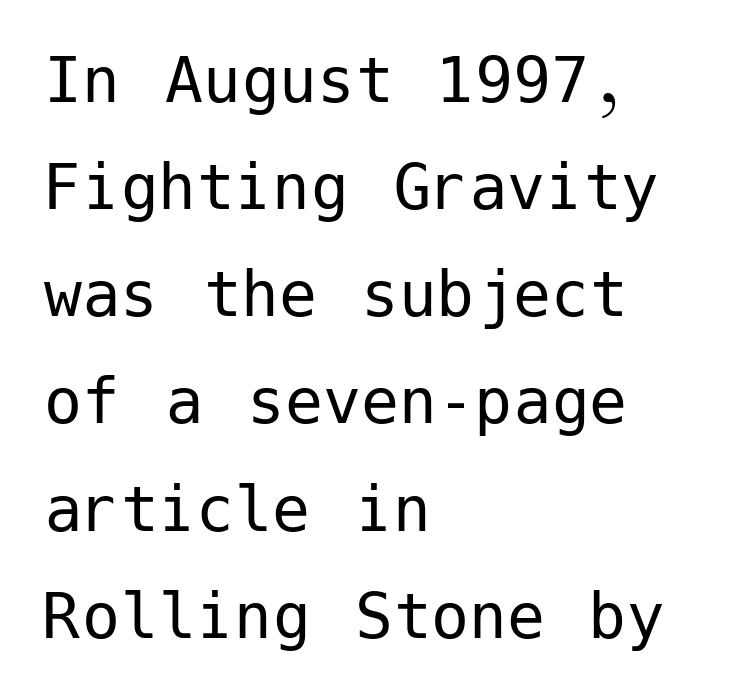
Q: Is the text bold? A: No.
Q: Is the text italic (slanted)? A: No, it is upright.
Q: Is the typeface a serif or a sans-serif typeface? A: Sans-serif.
Q: Is the text underlined? A: No.
Q: How is the paragraph aligned? A: Left-aligned.
Q: Is the spacing between letters normal or unusually wide? A: Normal.
Q: Is the spacing between lines tight, normal or loose? A: Normal.
Q: Width (condensed, normal, or wide)? A: Normal.
Q: Stroke contrast? A: Low.
Q: x-height? A: Medium.
